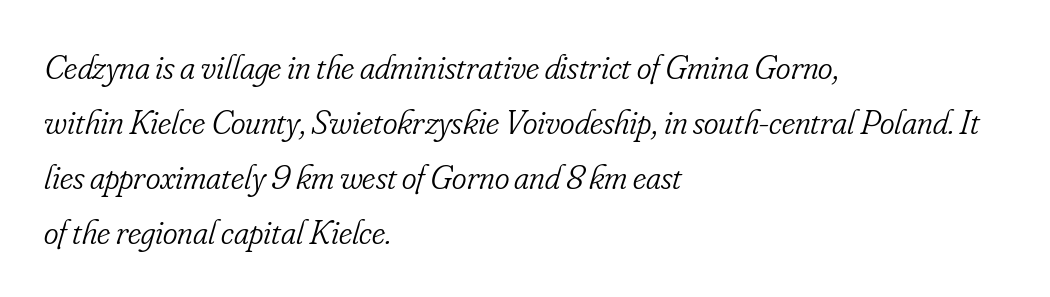
{"serif": "yes", "italic": "yes", "lean": "right", "slant_degrees": 16, "bold": "no", "weight": "light", "width": "condensed", "stroke_contrast": "low", "x_height": "small", "monospaced": "no", "underline": "no", "align": "left", "line_spacing": "normal", "line_spacing_ratio": 1.57, "letter_spacing": "normal", "letter_spacing_em": 0.0, "glyph_px": 35}
